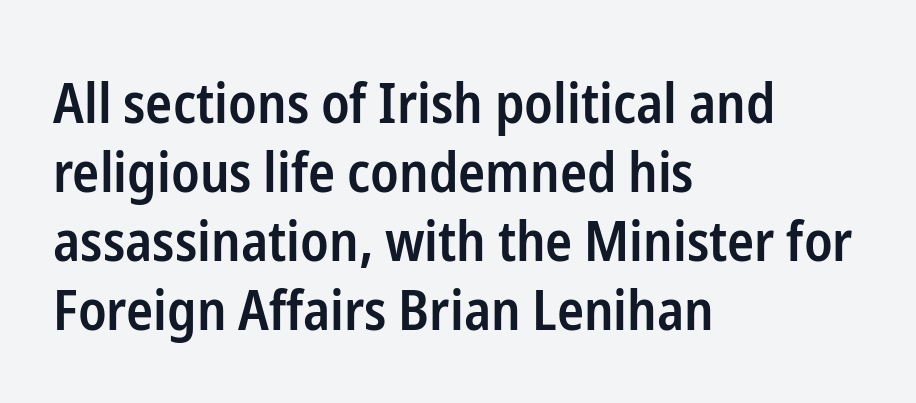
The image shows 56 px semibold, condensed sans-serif type, upright; set left-aligned, line spacing 1.23x, normal letter spacing, not underlined; low stroke contrast and a medium x-height.
